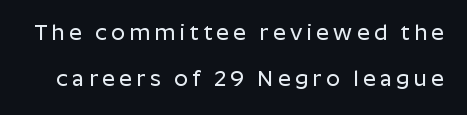
The image shows 22 px text type, upright; set loose line spacing (2.08x), unusually wide letter spacing (+0.2 em), not underlined.
